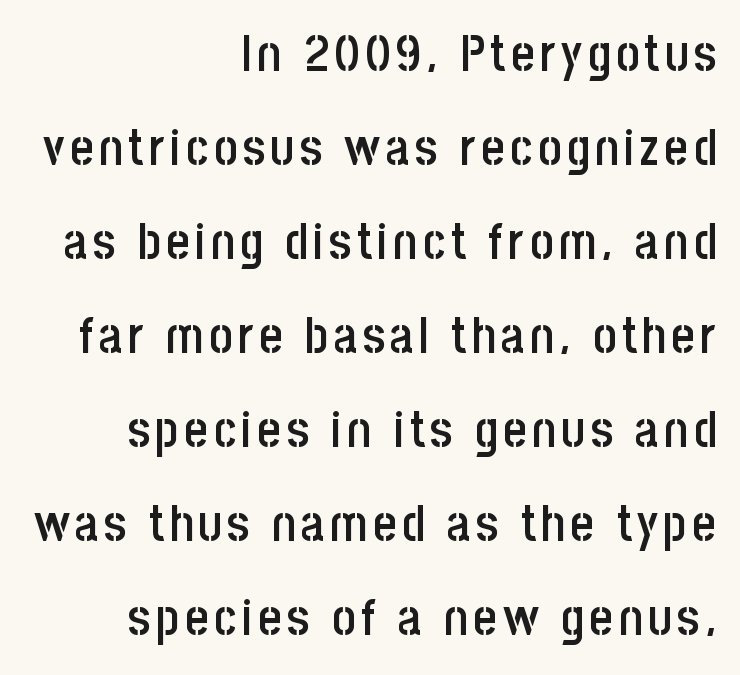
{"serif": "no", "italic": "no", "bold": "semi", "weight": "semibold", "width": "condensed", "stroke_contrast": "low", "x_height": "large", "monospaced": "no", "underline": "no", "align": "right", "line_spacing_ratio": 1.88, "glyph_px": 50}
